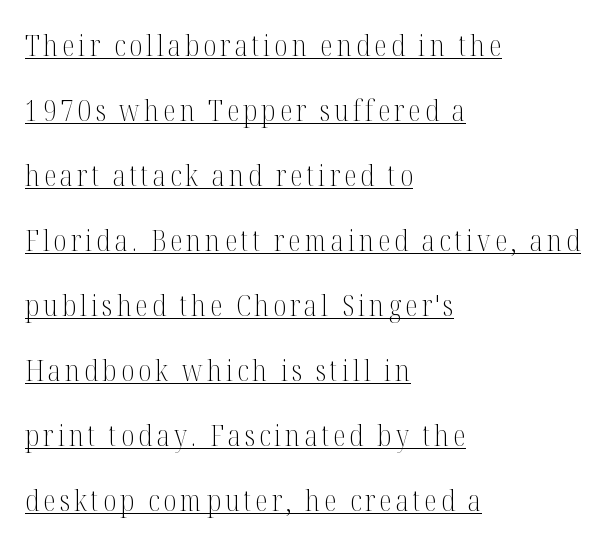
{"serif": "yes", "italic": "no", "bold": "no", "weight": "light", "width": "condensed", "stroke_contrast": "medium", "x_height": "medium", "monospaced": "no", "underline": "yes", "align": "left", "line_spacing": "loose", "line_spacing_ratio": 2.24, "glyph_px": 29}
